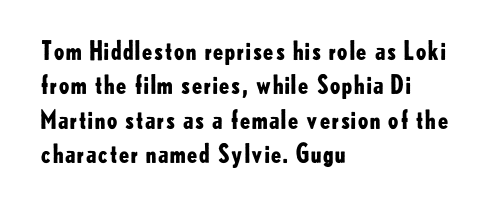
{"italic": "no", "bold": "yes", "underline": "no", "align": "left", "line_spacing": "normal", "line_spacing_ratio": 1.38, "letter_spacing": "normal", "letter_spacing_em": 0.0, "glyph_px": 25}
